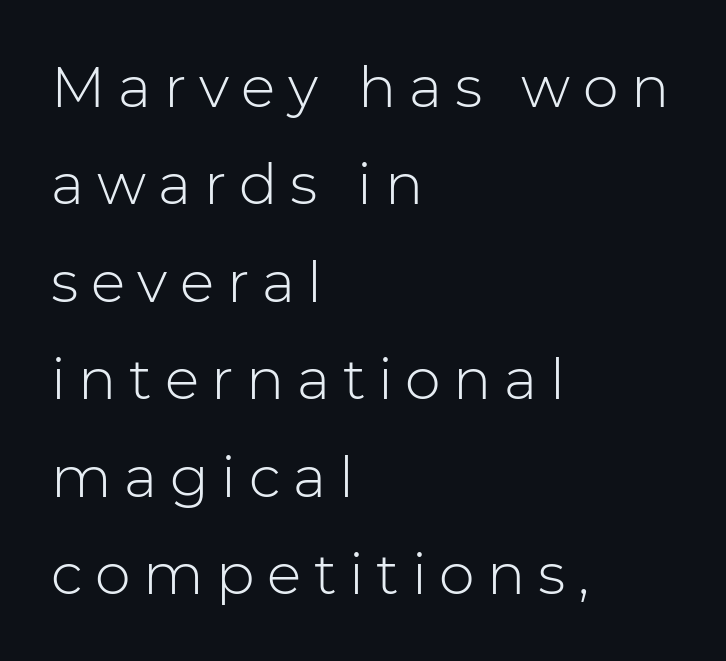
{"serif": "no", "italic": "no", "bold": "no", "weight": "light", "width": "normal", "stroke_contrast": "low", "x_height": "medium", "monospaced": "no", "underline": "no", "align": "left", "line_spacing_ratio": 1.71, "letter_spacing": "wide", "letter_spacing_em": 0.22, "glyph_px": 57}
